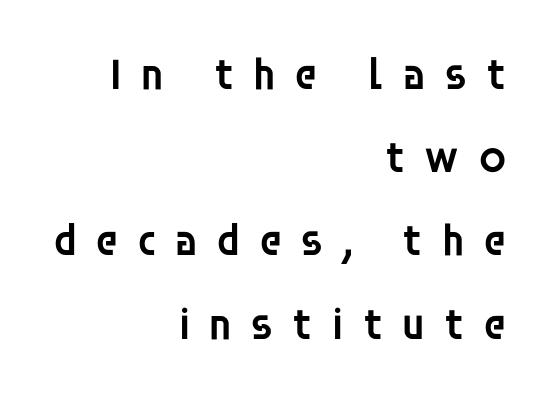
The image shows 45 px semibold sans-serif type, upright; set right-aligned, line spacing 1.85x, unusually wide letter spacing (+0.39 em), not underlined; low stroke contrast and a large x-height.
